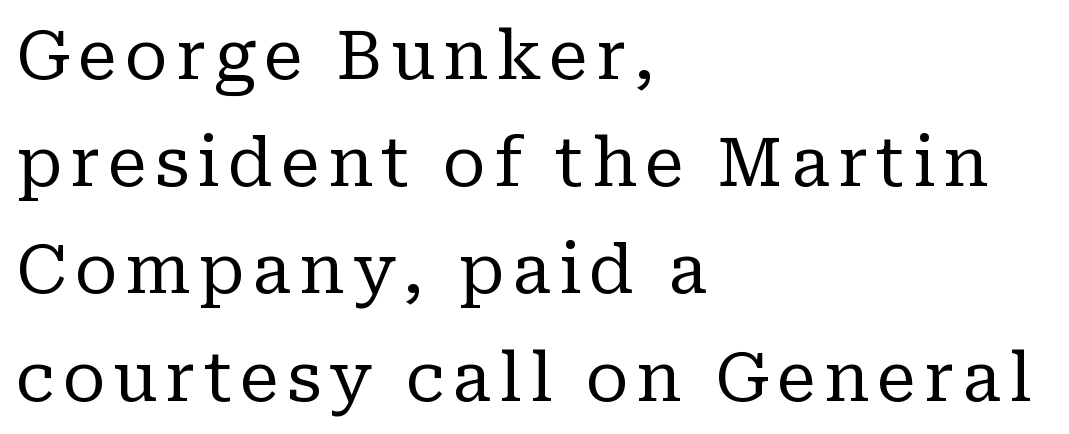
The image shows 67 px regular-weight serif type, upright; set left-aligned, normal line spacing (1.6x), not underlined; low stroke contrast and a medium x-height.
